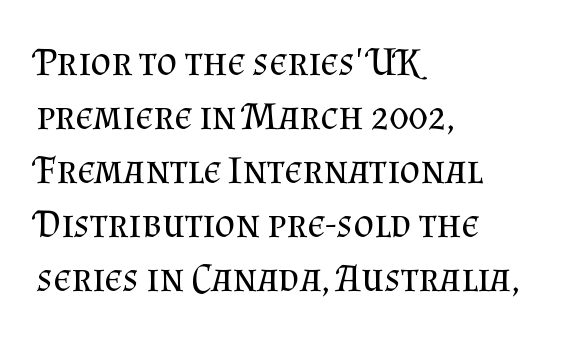
{"serif": "yes", "italic": "no", "bold": "no", "weight": "regular", "width": "normal", "stroke_contrast": "medium", "x_height": "small", "monospaced": "no", "underline": "no", "align": "left", "line_spacing": "normal", "line_spacing_ratio": 1.35, "letter_spacing": "normal", "letter_spacing_em": 0.0, "glyph_px": 40}
